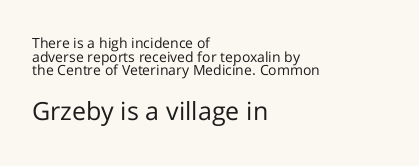
The image shows 25 px text type, upright; set left-aligned, tight line spacing (0.98x), normal letter spacing, not underlined; the second (bottom) block is 1.79x larger.
